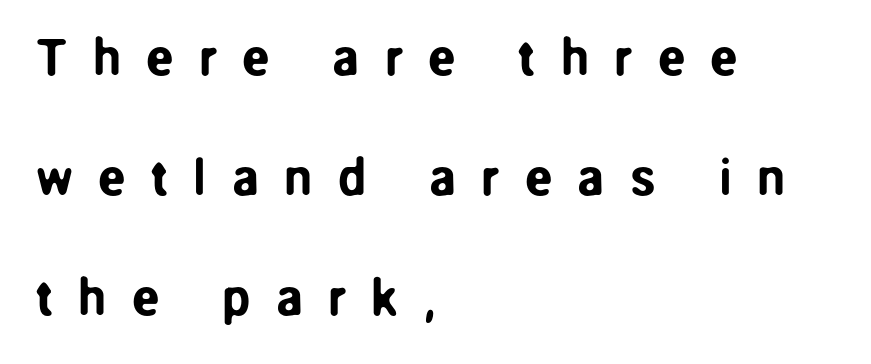
Q: Is the text italic (slanted)? A: No, it is upright.
Q: Is the typeface a serif or a sans-serif typeface? A: Sans-serif.
Q: Is the text underlined? A: No.
Q: How is the paragraph aligned? A: Left-aligned.
Q: Is the spacing between letters normal or unusually wide? A: Unusually wide.
Q: Is the spacing between lines tight, normal or loose? A: Loose.
Q: Width (condensed, normal, or wide)? A: Normal.
Q: Stroke contrast? A: Low.
Q: x-height? A: Medium.
Q: Monospaced? A: No.
